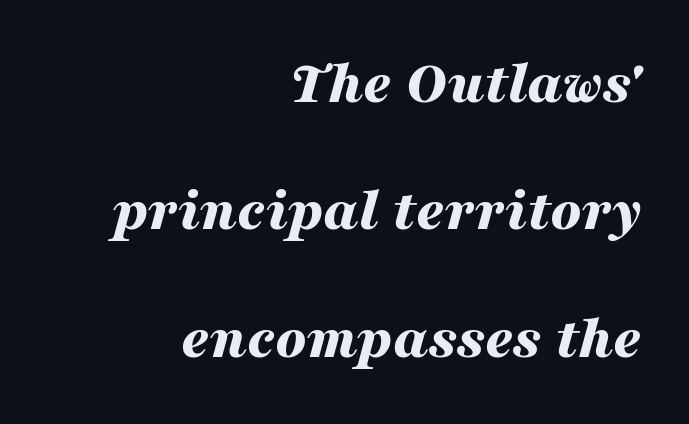
Q: Is the text bold? A: Yes.
Q: Is the text italic (slanted)? A: Yes, it leans right by about 16 degrees.
Q: Is the text underlined? A: No.
Q: How is the paragraph aligned? A: Right-aligned.
Q: Is the spacing between letters normal or unusually wide? A: Normal.
Q: Is the spacing between lines tight, normal or loose? A: Loose.
Q: Width (condensed, normal, or wide)? A: Wide.
Q: Stroke contrast? A: Medium.
Q: x-height? A: Medium.
Q: Monospaced? A: No.
